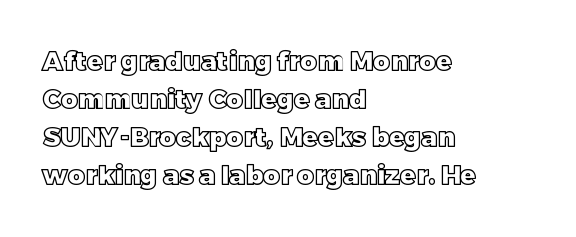
Vertical strokes here are truly vertical. Inter-character spacing is left at the font's built-in metrics. Beneath every word, the page is bare. The typesetter chose a ragged-right arrangement here. Quick note: interline space is typical.
